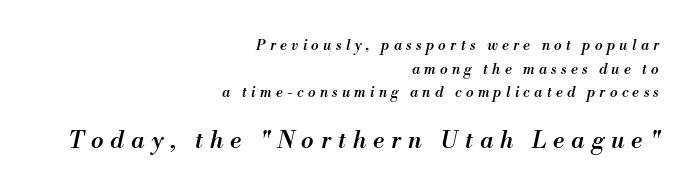
Size hierarchy here favors the trailing block over the leading one. The tracking reads as deliberately expanded to a designer's eye. Vertical spacing — default. In CSS terms this would be text-align: right.
